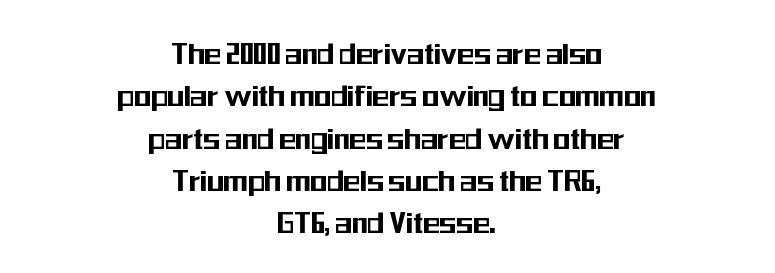
{"serif": "no", "italic": "no", "width": "condensed", "stroke_contrast": "medium", "x_height": "medium", "monospaced": "no", "underline": "no", "align": "center", "line_spacing_ratio": 1.21, "letter_spacing": "normal", "letter_spacing_em": 0.0, "glyph_px": 35}
